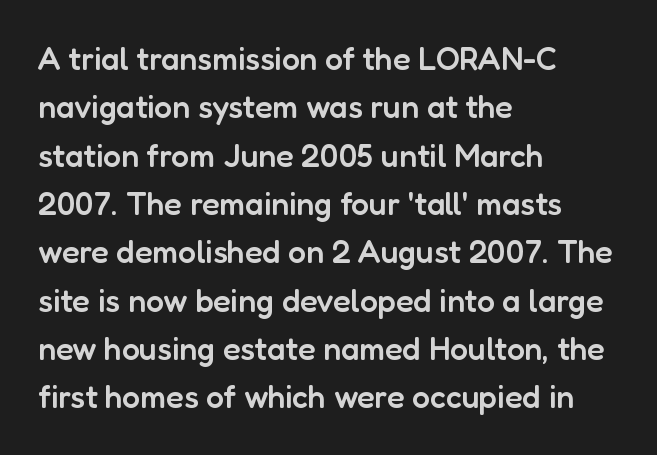
The image shows 32 px semibold sans-serif type, upright; set left-aligned, normal line spacing (1.51x), normal letter spacing, not underlined; low stroke contrast and a medium x-height.
